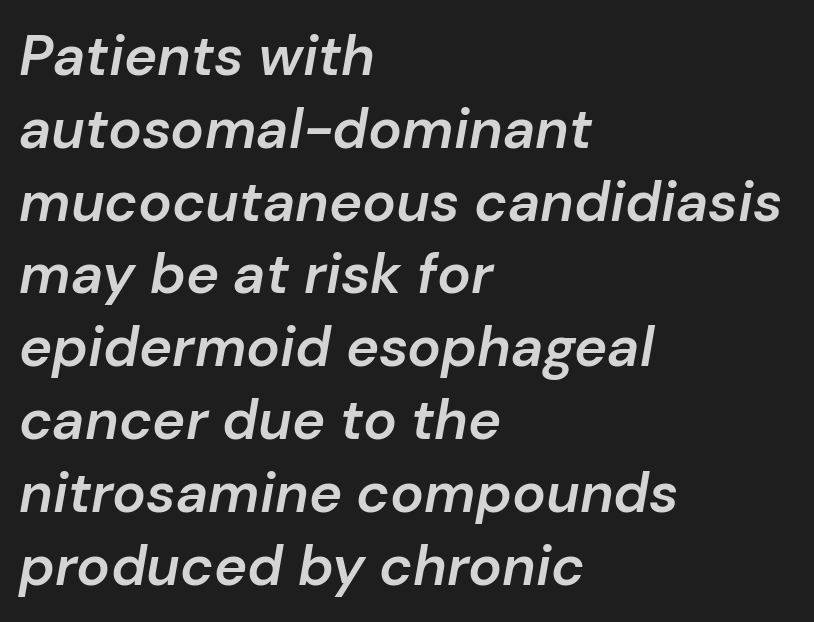
What's the leading like? Ordinary, nothing unusual. The rendering uses a semibold face; strokes are thickened but not to full bold. Each letter keeps its own natural width here, so spacing adapts to shape. Where is the straight margin? On the left.
